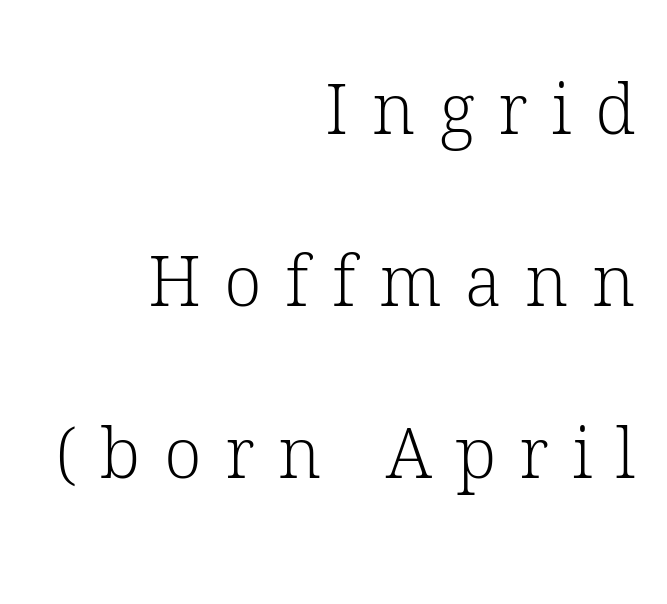
The passage shown is typed in a proportional face where columns would drift. The strokes are not fattened; the text isn't bold. Small tapered or slab feet sit at the stroke ends, so this counts as serif. Characters remain perfectly vertical along every line.
